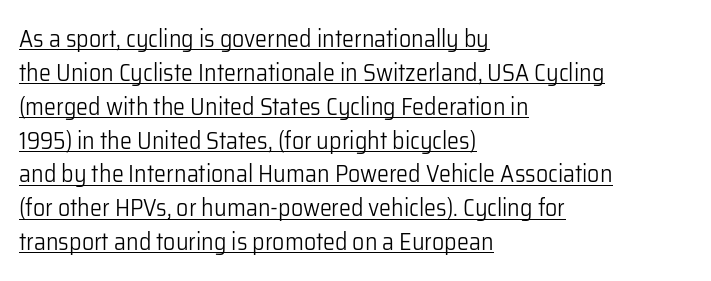
{"italic": "no", "bold": "no", "underline": "yes", "align": "left", "line_spacing": "normal", "line_spacing_ratio": 1.41, "letter_spacing": "normal", "letter_spacing_em": 0.0, "glyph_px": 24}
